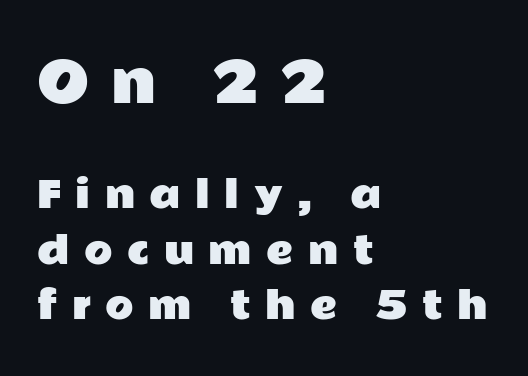
Q: Is the text italic (slanted)? A: No, it is upright.
Q: Is the typeface a serif or a sans-serif typeface? A: Sans-serif.
Q: Is the text underlined? A: No.
Q: How is the paragraph aligned? A: Left-aligned.
Q: Is the spacing between letters normal or unusually wide? A: Unusually wide.
Q: Is the spacing between lines tight, normal or loose? A: Normal.
Q: Which block of text is set in a larger size, the first (top) or the second (bottom)? A: The first (top) one.
Q: Width (condensed, normal, or wide)? A: Wide.
Q: Stroke contrast? A: Low.
Q: x-height? A: Medium.
Q: Monospaced? A: No.
